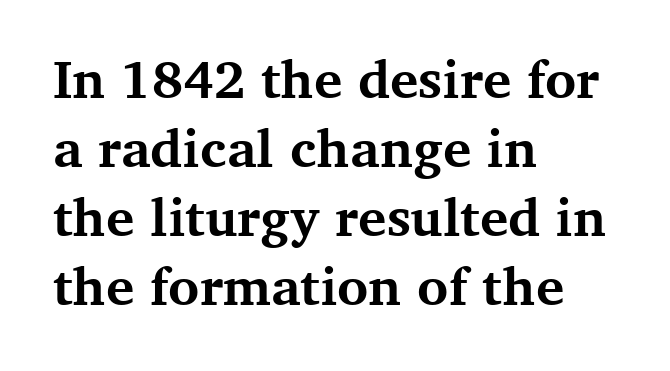
Q: Is the text bold? A: Yes.
Q: Is the text italic (slanted)? A: No, it is upright.
Q: Is the typeface a serif or a sans-serif typeface? A: Serif.
Q: Is the text underlined? A: No.
Q: How is the paragraph aligned? A: Left-aligned.
Q: Is the spacing between letters normal or unusually wide? A: Normal.
Q: Is the spacing between lines tight, normal or loose? A: Normal.
Q: Width (condensed, normal, or wide)? A: Normal.
Q: Stroke contrast? A: Medium.
Q: x-height? A: Medium.
Q: Monospaced? A: No.
